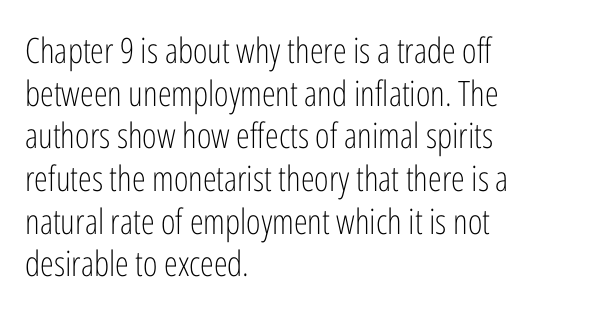
The image shows 35 px light, condensed sans-serif type, upright; set left-aligned, line spacing 1.22x, normal letter spacing, not underlined; low stroke contrast and a medium x-height.
